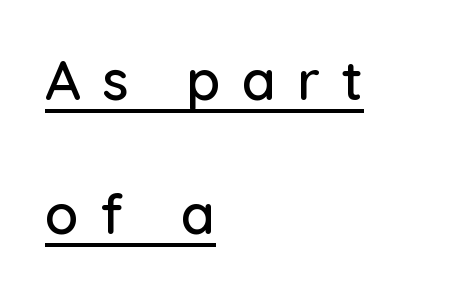
{"serif": "no", "italic": "no", "width": "normal", "stroke_contrast": "low", "x_height": "medium", "monospaced": "no", "underline": "yes", "align": "left", "line_spacing": "loose", "line_spacing_ratio": 2.44, "letter_spacing": "wide", "letter_spacing_em": 0.39, "glyph_px": 55}
